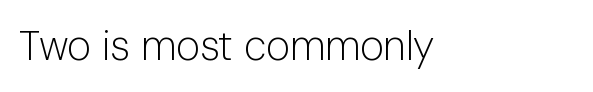
Default kerning and tracking; the words read as compact shapes. A roman cut, with each character standing at attention. The designer went with a sans here, leaving each stem footless. Compared with a typical body face, this is equally light or lighter still. Check under the words: just untouched page.
